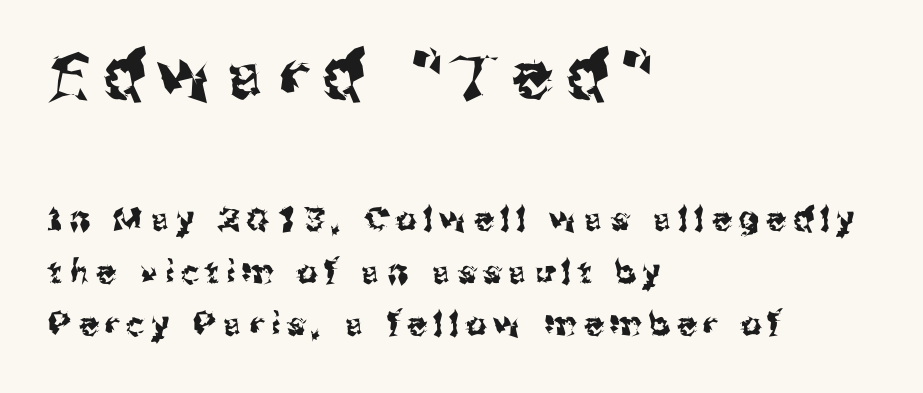
Q: Is the text italic (slanted)? A: No, it is upright.
Q: Is the typeface a serif or a sans-serif typeface? A: Sans-serif.
Q: Is the text underlined? A: No.
Q: How is the paragraph aligned? A: Left-aligned.
Q: Is the spacing between letters normal or unusually wide? A: Unusually wide.
Q: Is the spacing between lines tight, normal or loose? A: Normal.
Q: Which block of text is set in a larger size, the first (top) or the second (bottom)? A: The first (top) one.
Q: Width (condensed, normal, or wide)? A: Normal.
Q: Stroke contrast? A: Medium.
Q: x-height? A: Medium.
Q: Monospaced? A: No.
